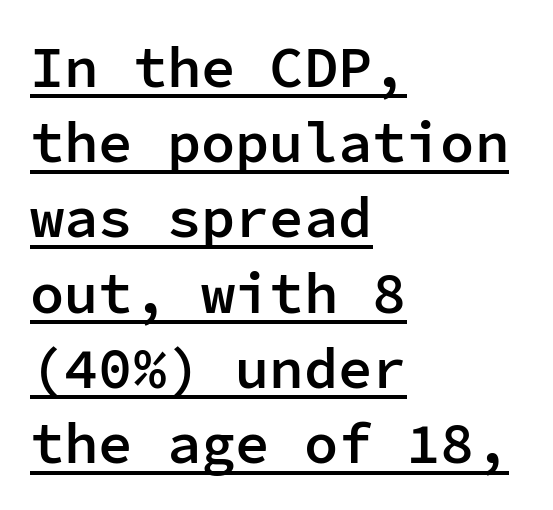
Q: Is the text bold? A: Semi-bold.
Q: Is the text italic (slanted)? A: No, it is upright.
Q: Is the typeface a serif or a sans-serif typeface? A: Sans-serif.
Q: Is the text underlined? A: Yes.
Q: How is the paragraph aligned? A: Left-aligned.
Q: Is the spacing between letters normal or unusually wide? A: Normal.
Q: Is the spacing between lines tight, normal or loose? A: Normal.
Q: Width (condensed, normal, or wide)? A: Normal.
Q: Stroke contrast? A: Low.
Q: x-height? A: Medium.
Q: Monospaced? A: Yes.
